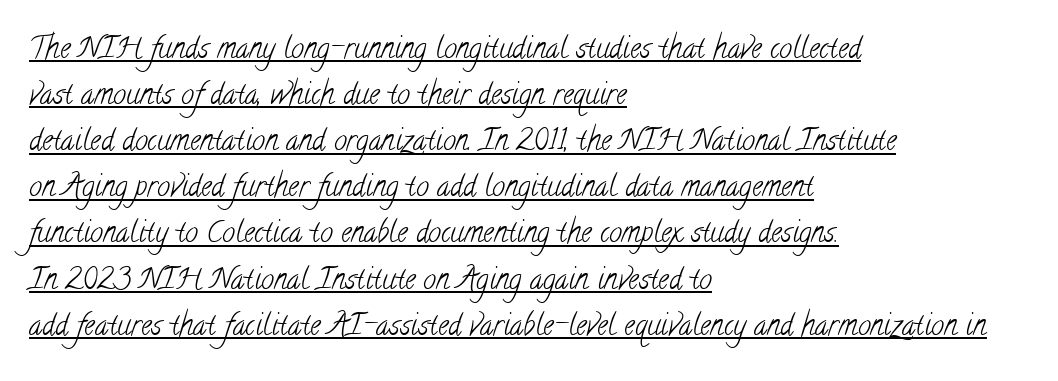
The image shows 29 px light, condensed serif type; set left-aligned, normal line spacing (1.59x), normal letter spacing, underlined; low stroke contrast and a small x-height.
